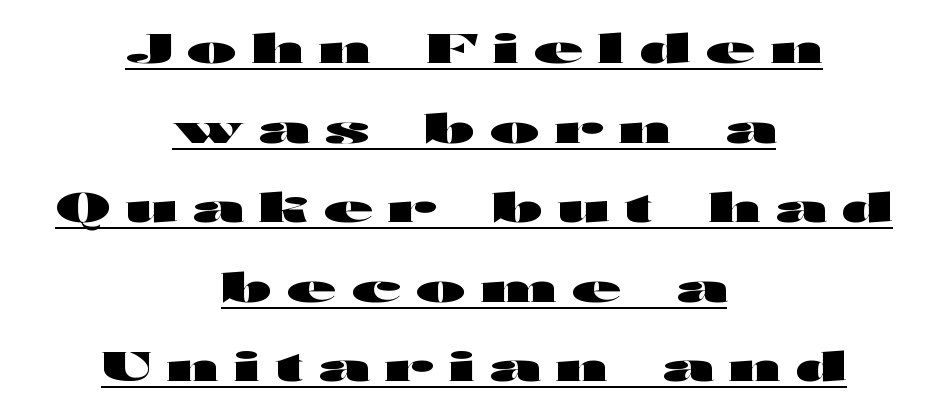
Q: Is the text bold? A: Yes.
Q: Is the text italic (slanted)? A: No, it is upright.
Q: Is the typeface a serif or a sans-serif typeface? A: Sans-serif.
Q: Is the text underlined? A: Yes.
Q: How is the paragraph aligned? A: Centered.
Q: Is the spacing between letters normal or unusually wide? A: Unusually wide.
Q: Is the spacing between lines tight, normal or loose? A: Loose.
Q: Width (condensed, normal, or wide)? A: Wide.
Q: Stroke contrast? A: High.
Q: x-height? A: Medium.
Q: Monospaced? A: No.
